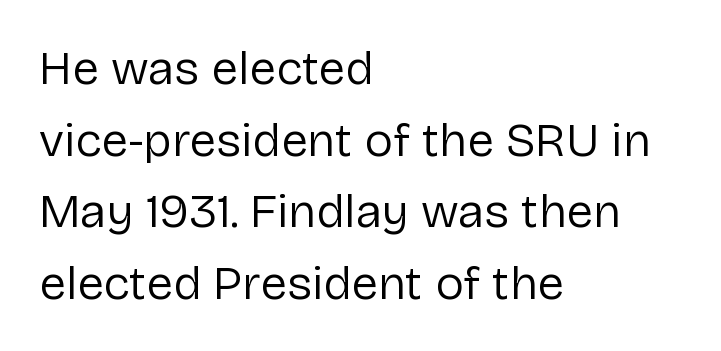
{"serif": "no", "italic": "no", "bold": "no", "weight": "regular", "width": "normal", "stroke_contrast": "low", "x_height": "medium", "monospaced": "no", "underline": "no", "align": "left", "line_spacing": "normal", "line_spacing_ratio": 1.49, "letter_spacing": "normal", "letter_spacing_em": 0.0, "glyph_px": 48}
